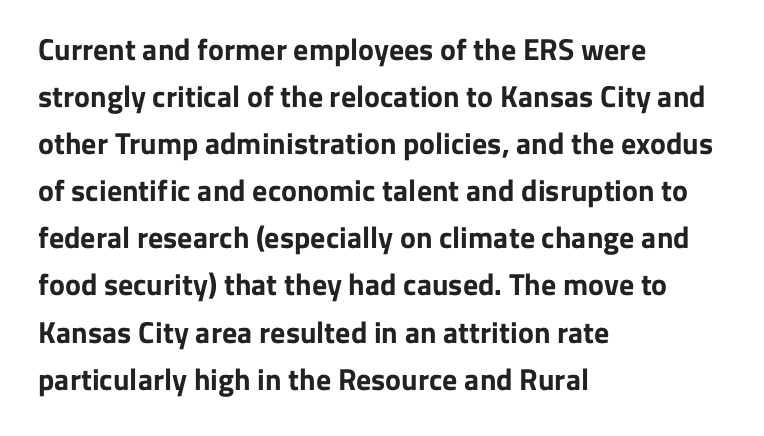
The letters stand upright; this is a roman face. Layout note: lines flush left. The face used here is rendered with its standard letterfit. Decoration check: the copy has no underline. Varying glyph widths throughout — classic text-font behaviour. Strong, thick strokes mark this as bold type.
